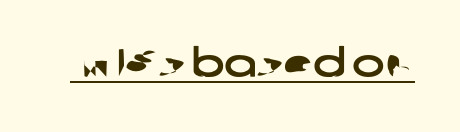
The image shows 39 px wide sans-serif type; set normal letter spacing, underlined; low stroke contrast and a medium x-height.
